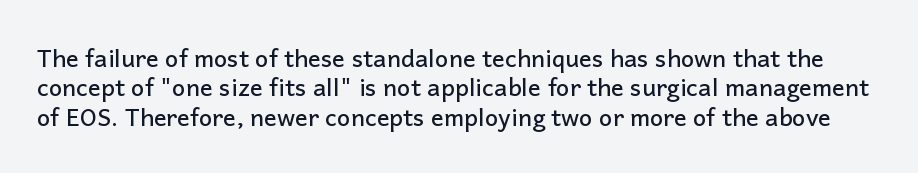
Q: Is the text italic (slanted)? A: No, it is upright.
Q: Is the text underlined? A: No.
Q: Is the spacing between letters normal or unusually wide? A: Normal.
